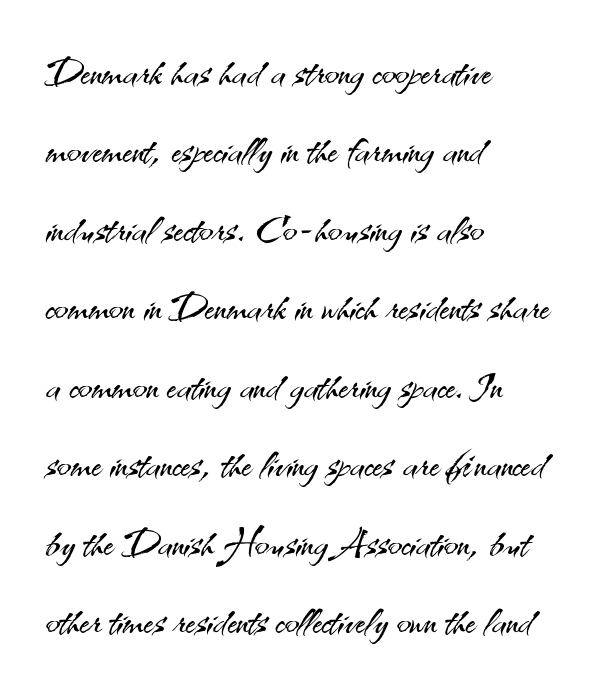
{"serif": "no", "bold": "no", "weight": "light", "width": "normal", "stroke_contrast": "medium", "x_height": "small", "monospaced": "no", "underline": "no", "align": "left", "line_spacing": "normal", "line_spacing_ratio": 1.48, "letter_spacing": "normal", "letter_spacing_em": 0.0, "glyph_px": 53}
